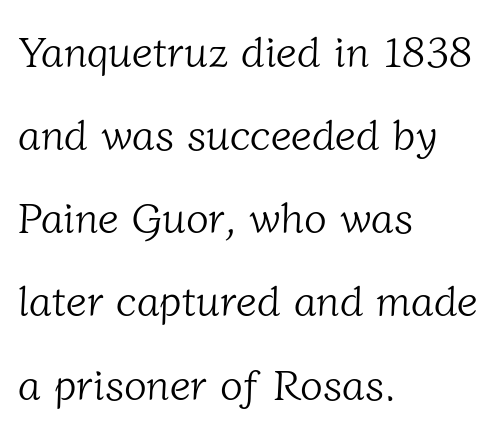
The image shows 42 px light serif type; set left-aligned, loose line spacing (1.98x), normal letter spacing, not underlined; low stroke contrast and a medium x-height.
